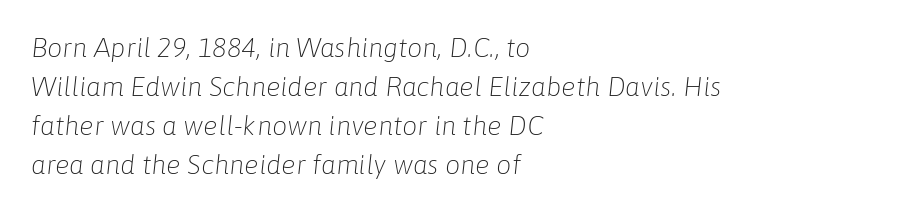
Stems and bowls with no extra thickness — not bold. Characters follow at the spacing the type designer built in. Caption: multi-line text, flush left, ragged right. Underlining? Definitely not there. A typesetter would call this leading conventional body-copy spacing.
